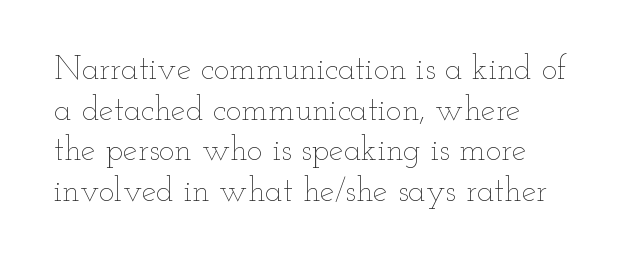
Vertical strokes here are truly vertical. The face looks like a standard text weight, possibly lighter. The passage shown is typed in a proportional face where columns would drift. Default kerning and tracking; the words read as compact shapes. This rendering features lettering with no underline.
